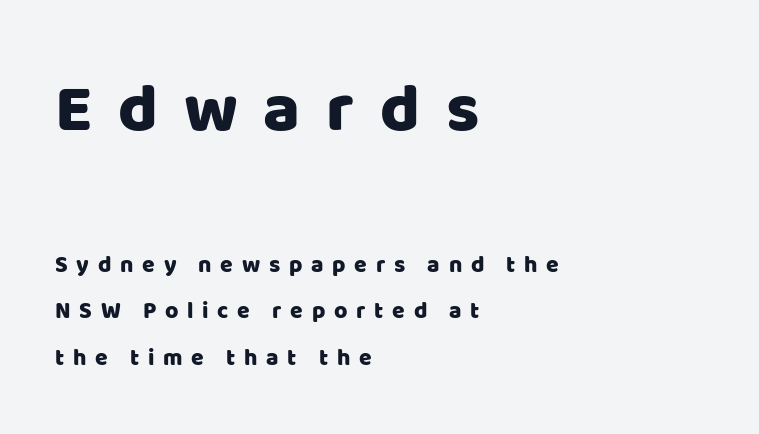
Q: Is the text italic (slanted)? A: No, it is upright.
Q: Is the typeface a serif or a sans-serif typeface? A: Sans-serif.
Q: Is the text underlined? A: No.
Q: How is the paragraph aligned? A: Left-aligned.
Q: Is the spacing between letters normal or unusually wide? A: Unusually wide.
Q: Is the spacing between lines tight, normal or loose? A: Loose.
Q: Which block of text is set in a larger size, the first (top) or the second (bottom)? A: The first (top) one.
Q: Width (condensed, normal, or wide)? A: Normal.
Q: Stroke contrast? A: Low.
Q: x-height? A: Large.
Q: Monospaced? A: No.
